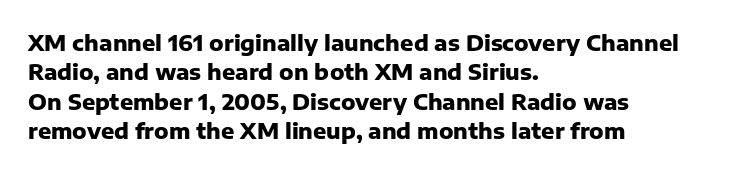
Every character sits straight up, as roman type does. Visually the block forms a straight wall on the left and a jagged coastline on the right. I'd describe the lettering as bold — thick and assertive. Unmarked baselines from the first word to the last.
